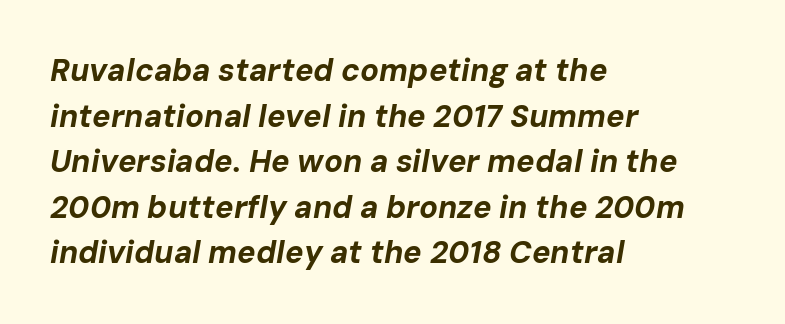
Q: Is the text bold? A: Yes.
Q: Is the text italic (slanted)? A: Yes, it leans right by about 10 degrees.
Q: Is the text underlined? A: No.
Q: How is the paragraph aligned? A: Left-aligned.
Q: Is the spacing between letters normal or unusually wide? A: Normal.
Q: Is the spacing between lines tight, normal or loose? A: Normal.
Q: Width (condensed, normal, or wide)? A: Normal.
Q: Stroke contrast? A: Low.
Q: x-height? A: Medium.
Q: Monospaced? A: No.
